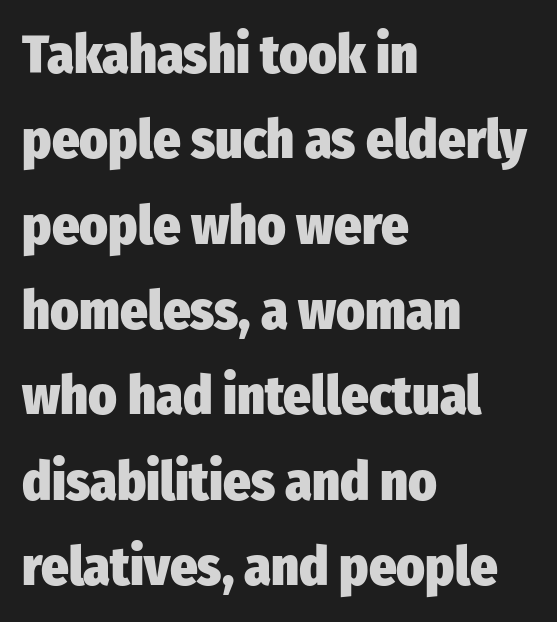
The image shows 54 px heavy, condensed sans-serif type, upright; set left-aligned, normal line spacing (1.58x), normal letter spacing, not underlined; low stroke contrast and a medium x-height.
